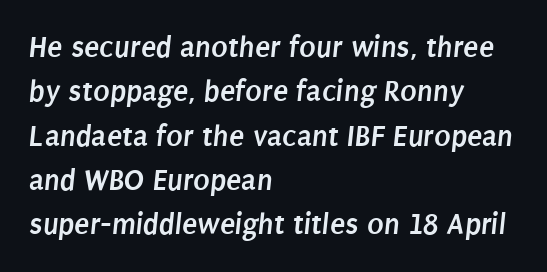
{"serif": "no", "bold": "yes", "weight": "semibold", "width": "condensed", "stroke_contrast": "low", "x_height": "large", "monospaced": "no", "underline": "no", "align": "left", "line_spacing": "normal", "line_spacing_ratio": 1.43, "letter_spacing": "normal", "letter_spacing_em": 0.0, "glyph_px": 31}
